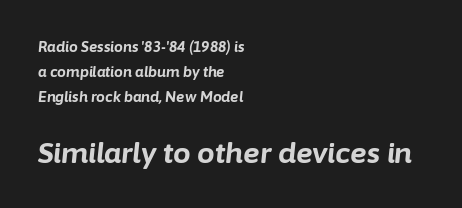
{"italic": "yes", "lean": "right", "slant_degrees": 6, "bold": "yes", "weight": "bold", "width": "normal", "stroke_contrast": "low", "x_height": "medium", "monospaced": "no", "underline": "no", "align": "left", "line_spacing_ratio": 1.8, "letter_spacing": "normal", "letter_spacing_em": 0.0, "larger_block": "second", "size_ratio": 2.0, "glyph_px": 28}
